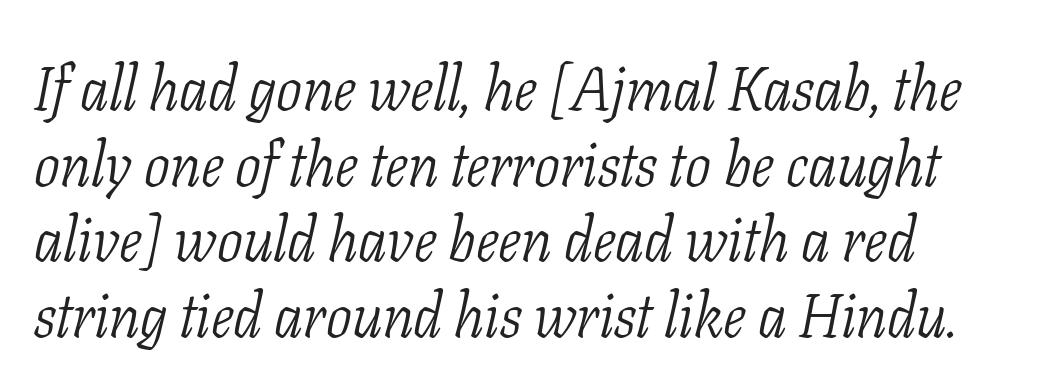
Q: Is the text bold? A: No.
Q: Is the text italic (slanted)? A: Yes, it leans right by about 11 degrees.
Q: Is the typeface a serif or a sans-serif typeface? A: Serif.
Q: Is the text underlined? A: No.
Q: How is the paragraph aligned? A: Left-aligned.
Q: Is the spacing between letters normal or unusually wide? A: Normal.
Q: Width (condensed, normal, or wide)? A: Condensed.
Q: Stroke contrast? A: Low.
Q: x-height? A: Medium.
Q: Monospaced? A: No.
